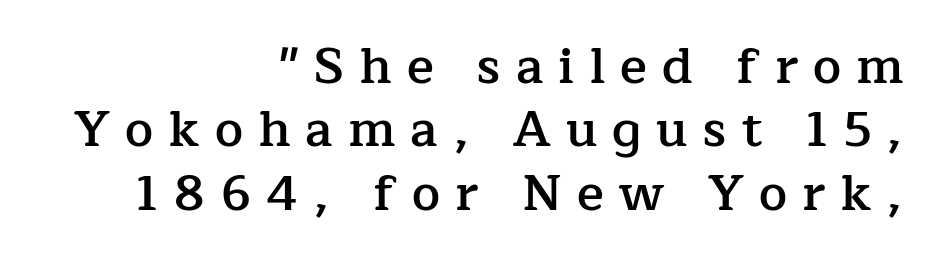
{"serif": "yes", "italic": "no", "bold": "semi", "weight": "semibold", "width": "normal", "stroke_contrast": "low", "x_height": "medium", "monospaced": "no", "underline": "no", "align": "right", "line_spacing": "normal", "line_spacing_ratio": 1.27, "letter_spacing": "wide", "letter_spacing_em": 0.3, "glyph_px": 50}
